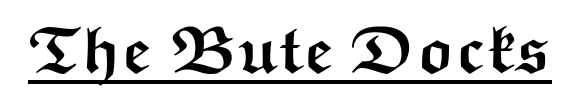
{"serif": "no", "italic": "no", "bold": "yes", "weight": "semibold", "width": "wide", "stroke_contrast": "medium", "x_height": "medium", "monospaced": "no", "underline": "yes", "letter_spacing": "normal", "letter_spacing_em": 0.0, "glyph_px": 66}
